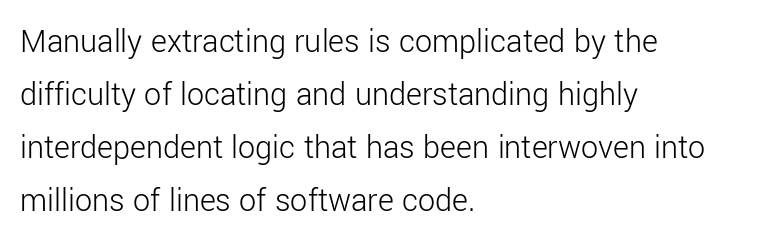
The rendering uses a moderate line-height, typical for paragraphs. Typeset ragged right — the left edge is the straight one. Designer's note — italics off, roman on. A light-to-regular cut is what we see here. The face used here is proportionally spaced, like ordinary book or web type. To sum up the face: it is a sans, with no serifs.
